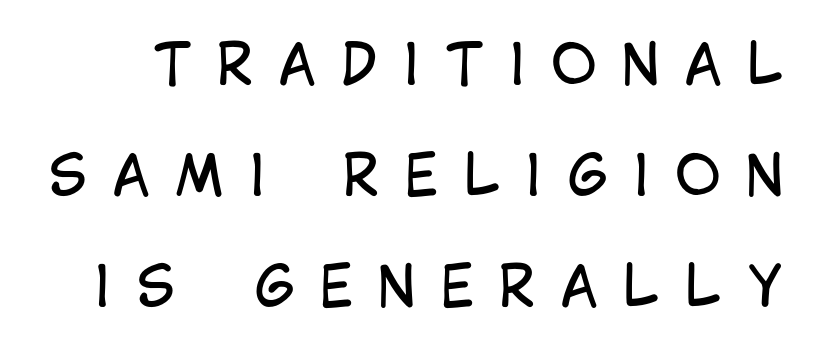
{"serif": "no", "italic": "no", "bold": "no", "weight": "regular", "width": "condensed", "stroke_contrast": "low", "x_height": "large", "monospaced": "no", "underline": "no", "line_spacing": "loose", "line_spacing_ratio": 1.98, "letter_spacing": "wide", "letter_spacing_em": 0.45, "glyph_px": 56}
